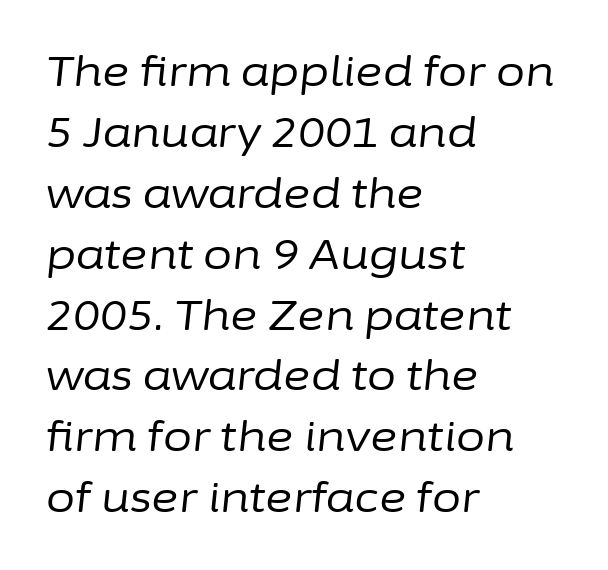
Look at the tracking — it's just the regular setting, nothing added. Counters stay open thanks to moderate or lighter strokes. The glyphs look as if they've been sheared to an angle. Clear beneath every line of the passage. Line spacing here is normal.
